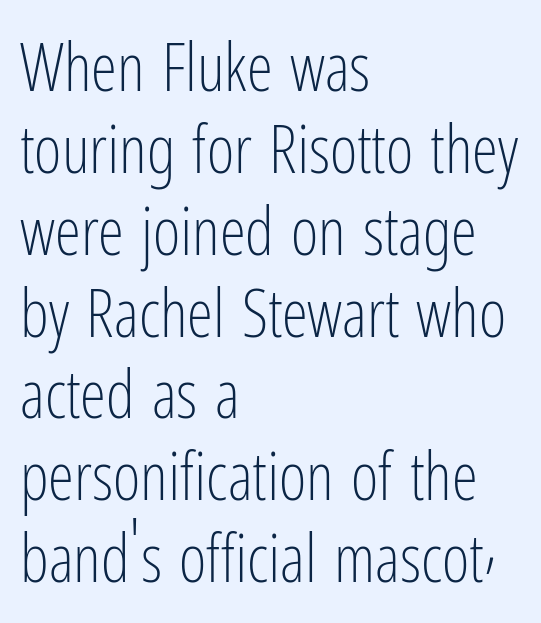
The image shows 66 px light, condensed sans-serif type, upright; set left-aligned, line spacing 1.24x, normal letter spacing, not underlined; low stroke contrast and a medium x-height.
